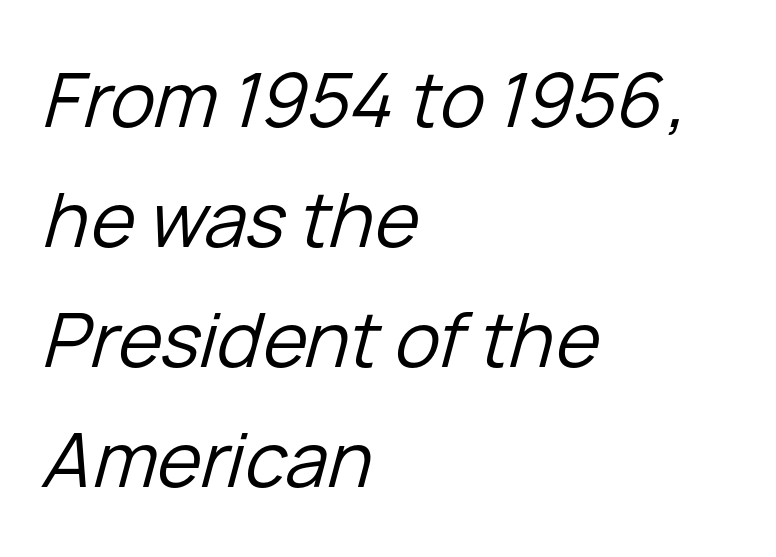
Q: Is the text bold? A: No.
Q: Is the text italic (slanted)? A: Yes, it leans right by about 15 degrees.
Q: Is the text underlined? A: No.
Q: How is the paragraph aligned? A: Left-aligned.
Q: Is the spacing between letters normal or unusually wide? A: Normal.
Q: Is the spacing between lines tight, normal or loose? A: Normal.
Q: Width (condensed, normal, or wide)? A: Normal.
Q: Stroke contrast? A: Low.
Q: x-height? A: Medium.
Q: Monospaced? A: No.
